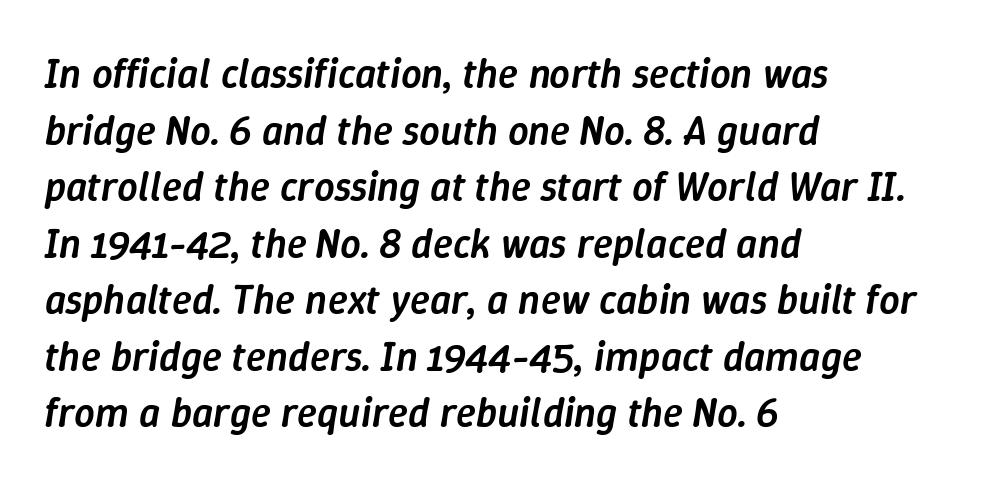
The image shows 41 px semibold type, italic (leaning right); set left-aligned, normal line spacing (1.38x), normal letter spacing, not underlined; low stroke contrast and a medium x-height.
